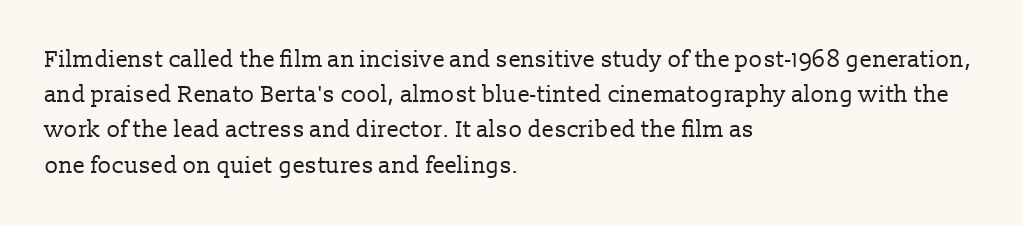
The image shows 23 px text type, upright; set left-aligned, normal line spacing (1.53x), normal letter spacing, not underlined.
